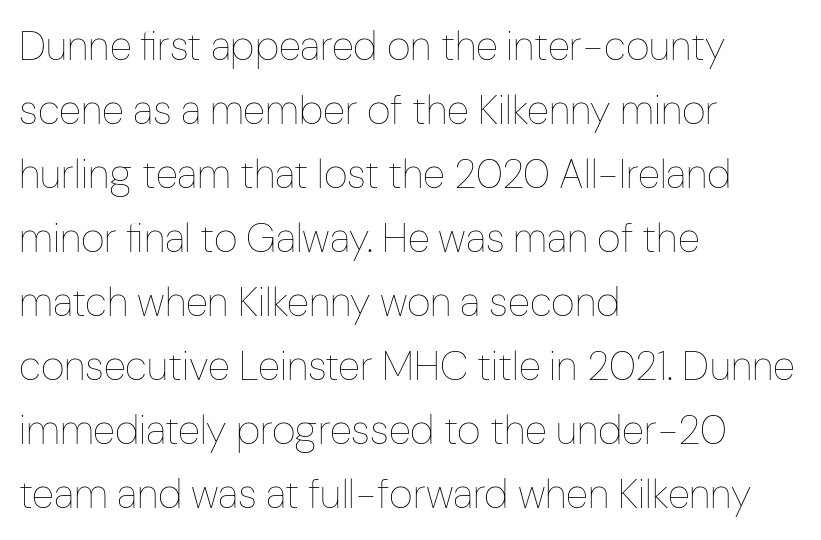
{"italic": "no", "bold": "no", "weight": "thin", "width": "condensed", "stroke_contrast": "low", "x_height": "medium", "monospaced": "no", "underline": "no", "align": "left", "line_spacing": "normal", "line_spacing_ratio": 1.56, "letter_spacing": "normal", "letter_spacing_em": 0.0, "glyph_px": 41}
